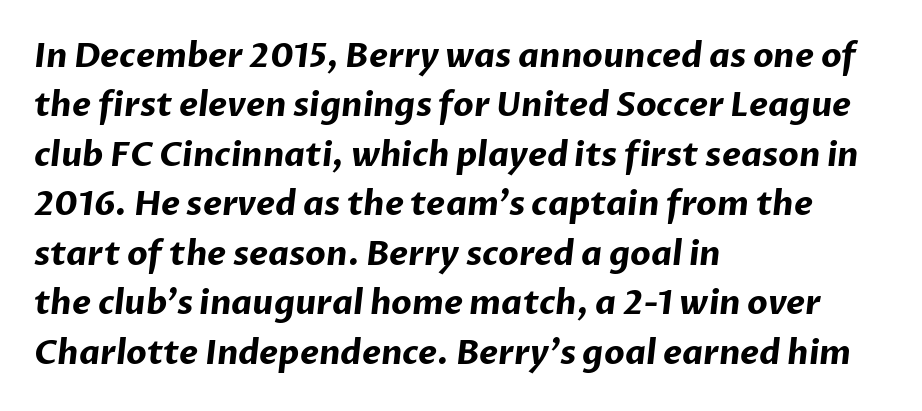
How would I describe the line gaps? Plain and ordinary. The horizontal fit of the characters is conventional and even. A sans-serif font was chosen for this passage. The glyphs have the mass of a bold cut. Left-aligned paragraph, ragged on the right. These lines are rendered in a variable-pitch font.
